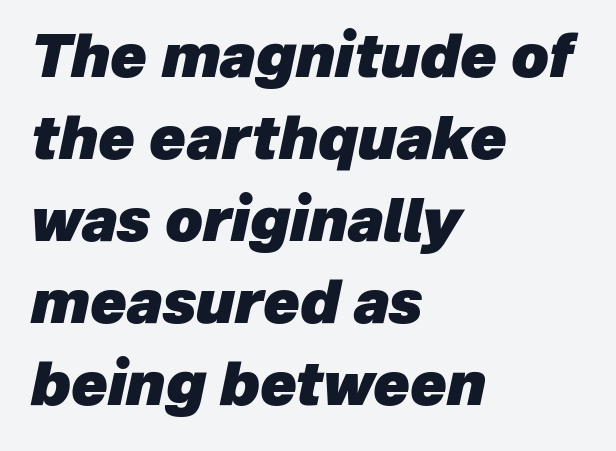
The image shows 59 px heavy type, italic (leaning right); set left-aligned, normal line spacing (1.39x), normal letter spacing, not underlined; low stroke contrast and a medium x-height.
